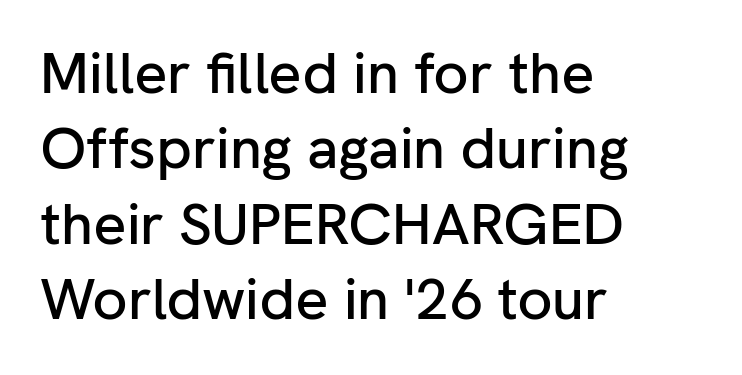
{"serif": "no", "italic": "no", "width": "normal", "stroke_contrast": "low", "x_height": "medium", "monospaced": "no", "underline": "no", "align": "left", "line_spacing": "normal", "line_spacing_ratio": 1.3, "letter_spacing": "normal", "letter_spacing_em": 0.0, "glyph_px": 58}
